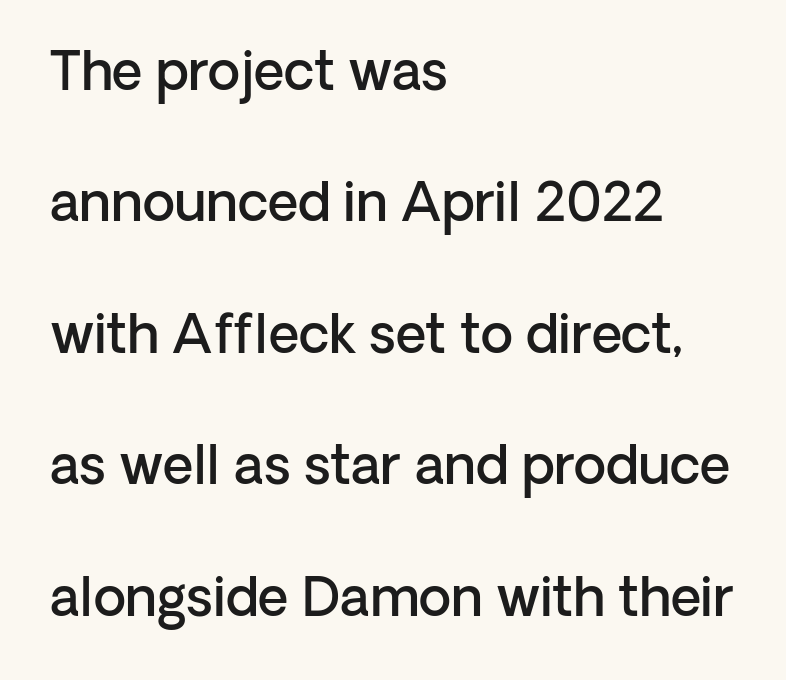
You could not count columns in this text — the font is proportionally spaced. The type sits square on the baseline with zero lean. The text was rendered using a sans face with plain stroke endings. Reading down the block, your eye returns to a fixed left position each line. Strokes here are thickened, but only to semibold level. Honestly, the letter spacing is just normal — you wouldn't notice it.
